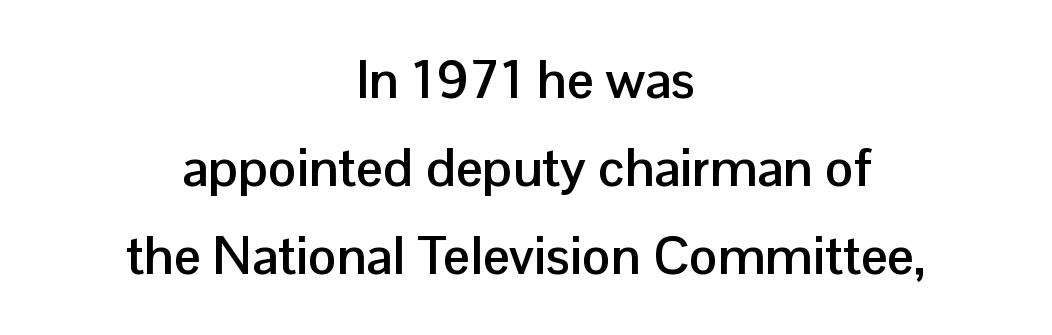
{"serif": "no", "italic": "no", "bold": "yes", "weight": "semibold", "width": "normal", "stroke_contrast": "low", "x_height": "medium", "monospaced": "no", "underline": "no", "align": "center", "line_spacing": "normal", "line_spacing_ratio": 1.66, "letter_spacing": "normal", "letter_spacing_em": 0.0, "glyph_px": 53}
